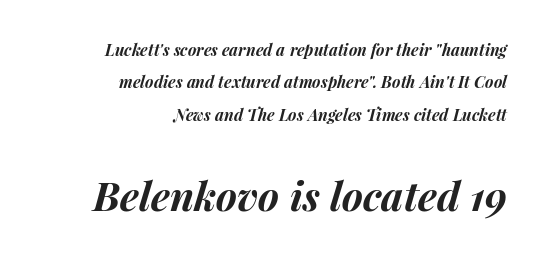
{"italic": "yes", "lean": "right", "slant_degrees": 15, "bold": "yes", "weight": "bold", "width": "normal", "stroke_contrast": "medium", "x_height": "medium", "monospaced": "no", "underline": "no", "align": "right", "line_spacing": "loose", "line_spacing_ratio": 2.03, "letter_spacing": "normal", "letter_spacing_em": 0.0, "larger_block": "second", "size_ratio": 2.5, "glyph_px": 40}
